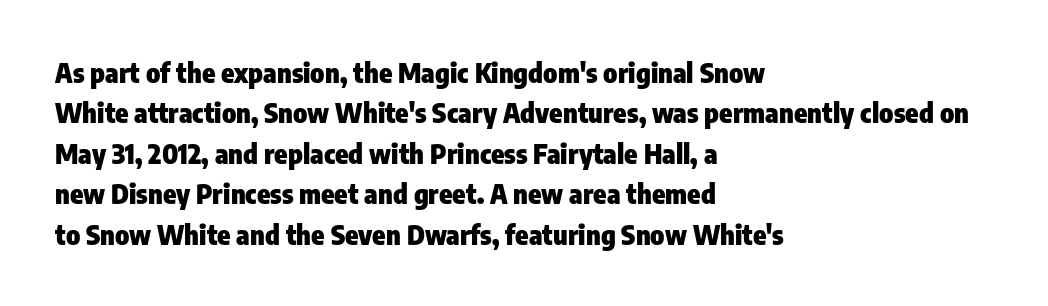
{"italic": "no", "bold": "yes", "underline": "no", "align": "left", "line_spacing": "normal", "line_spacing_ratio": 1.5, "letter_spacing": "normal", "letter_spacing_em": 0.0, "glyph_px": 27}
